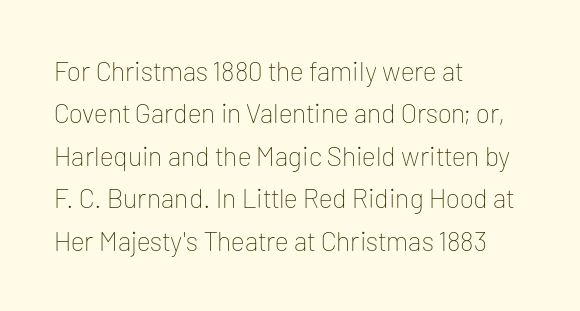
The image shows 27 px text type, upright; set left-aligned, normal line spacing (1.57x), normal letter spacing, not underlined.
